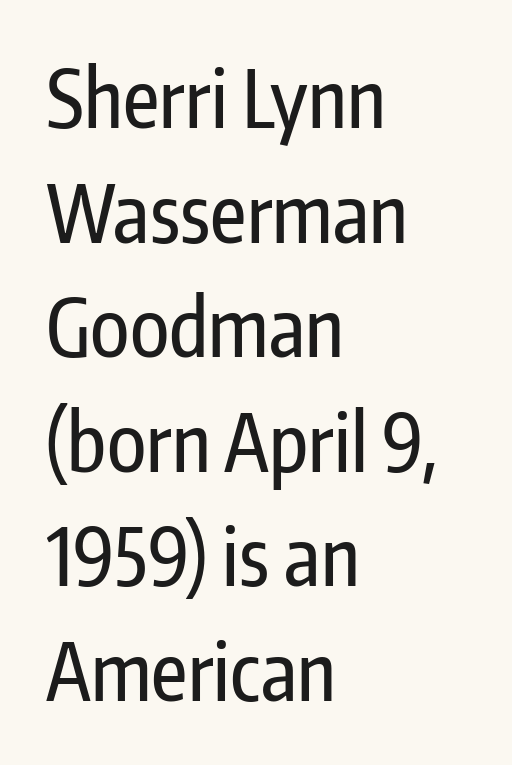
{"serif": "no", "italic": "no", "width": "condensed", "stroke_contrast": "low", "x_height": "medium", "monospaced": "no", "underline": "no", "align": "left", "line_spacing": "normal", "line_spacing_ratio": 1.45, "letter_spacing": "normal", "letter_spacing_em": 0.0, "glyph_px": 79}
